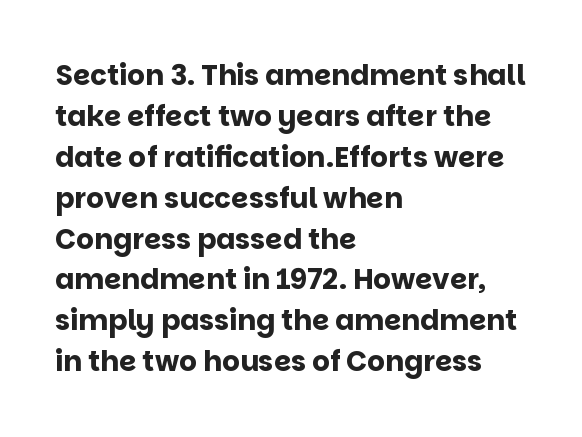
The image shows 28 px bold sans-serif type, upright; set left-aligned, normal line spacing (1.46x), normal letter spacing, not underlined; low stroke contrast and a large x-height.
